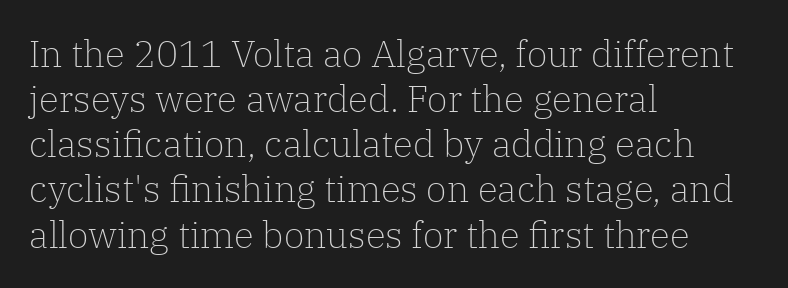
The type family on display is of the serif kind. Tall strokes in this sample are plumb rather than angled. Bare-footed words on every line. Is this a fixed-width face? No — the glyphs have proportional, varying widths. The passage shown is not bold in any degree.
